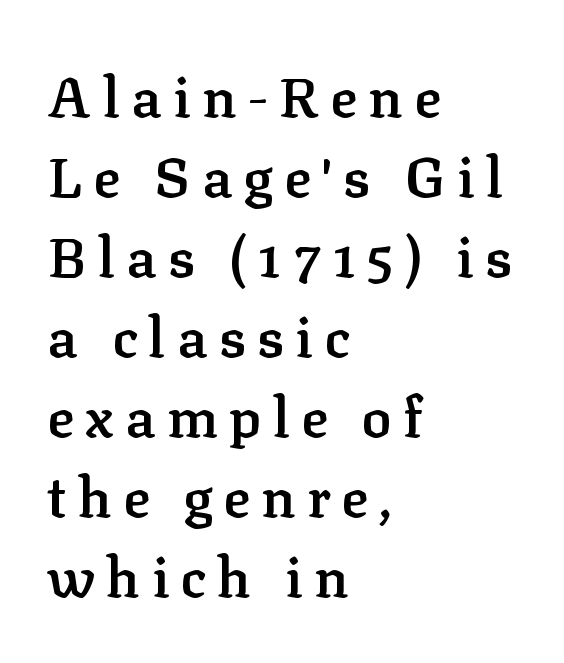
Small tapered or slab feet sit at the stroke ends, so this counts as serif. The sample has been set in demibold, a notch under bold. Notice how the stems are strictly vertical — no italics here. The passage shown is typed in a proportional face where columns would drift. Honestly, there is no underline to notice here at all.
